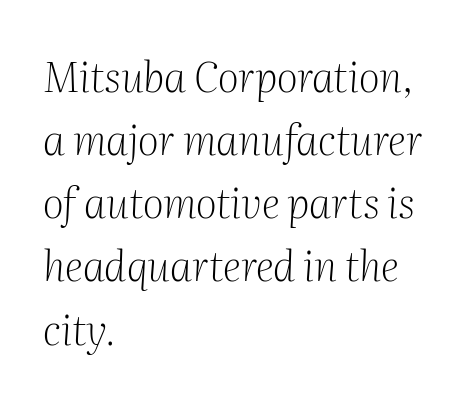
The image shows 41 px light serif type, italic (leaning right); set left-aligned, normal line spacing (1.54x), normal letter spacing, not underlined; medium stroke contrast and a medium x-height.
